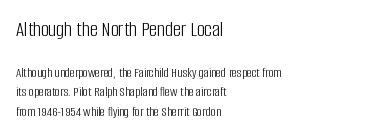
Q: Is the text bold? A: No.
Q: Is the text italic (slanted)? A: No, it is upright.
Q: Is the text underlined? A: No.
Q: How is the paragraph aligned? A: Left-aligned.
Q: Is the spacing between letters normal or unusually wide? A: Normal.
Q: Is the spacing between lines tight, normal or loose? A: Normal.
Q: Which block of text is set in a larger size, the first (top) or the second (bottom)? A: The first (top) one.
